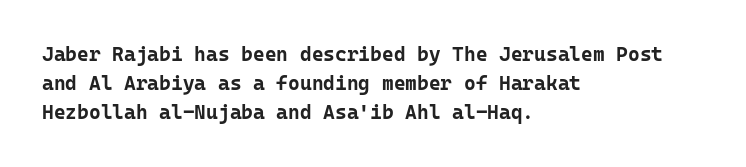
The image shows 20 px bold type, upright; set left-aligned, normal line spacing (1.46x), normal letter spacing, not underlined.
